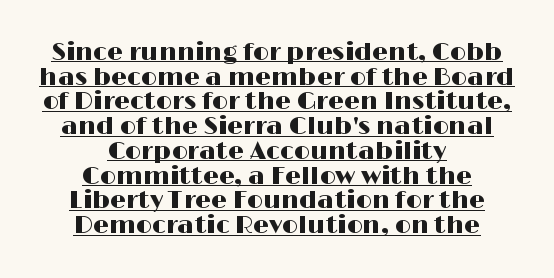
{"italic": "no", "underline": "yes", "align": "center", "line_spacing": "tight", "line_spacing_ratio": 0.99, "letter_spacing": "normal", "letter_spacing_em": 0.0, "glyph_px": 25}
